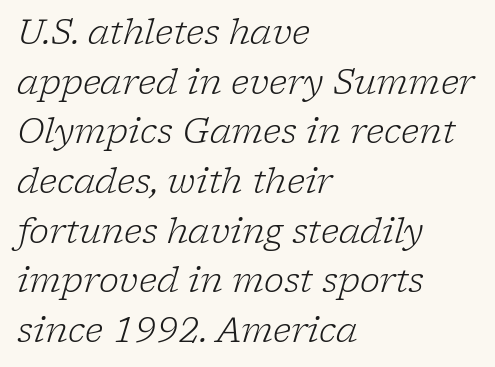
The image shows 34 px light serif type, italic (leaning right); set left-aligned, normal line spacing (1.46x), normal letter spacing, not underlined; low stroke contrast and a medium x-height.
